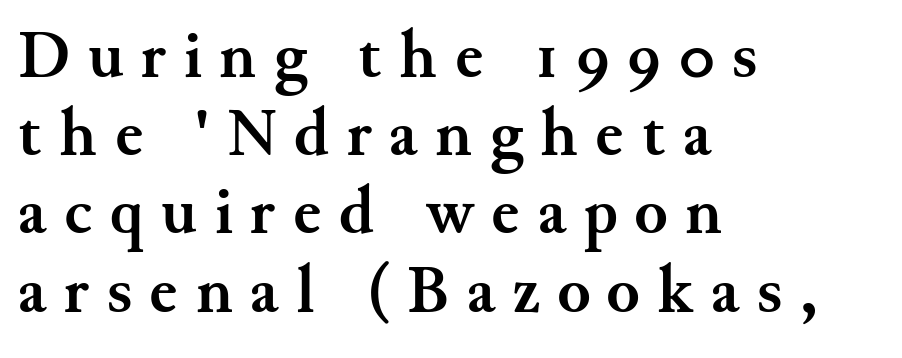
Q: Is the text bold? A: Yes.
Q: Is the text italic (slanted)? A: No, it is upright.
Q: Is the typeface a serif or a sans-serif typeface? A: Serif.
Q: Is the text underlined? A: No.
Q: How is the paragraph aligned? A: Left-aligned.
Q: Is the spacing between letters normal or unusually wide? A: Unusually wide.
Q: Is the spacing between lines tight, normal or loose? A: Tight.
Q: Width (condensed, normal, or wide)? A: Normal.
Q: Stroke contrast? A: Medium.
Q: x-height? A: Small.
Q: Monospaced? A: No.
